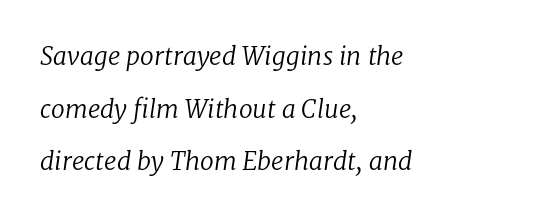
{"italic": "yes", "lean": "right", "slant_degrees": 8, "bold": "no", "underline": "no", "align": "left", "line_spacing": "loose", "line_spacing_ratio": 2.11, "letter_spacing": "normal", "letter_spacing_em": 0.0, "glyph_px": 25}
